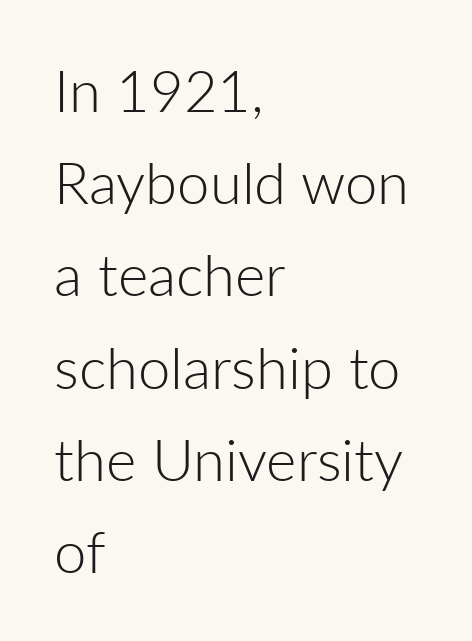
Spacing verdict: proportional, widths tailored to each character. Posture: upright roman. Vertically, the passage feels balanced, rows spaced as you'd expect. Grotesque or geometric, the face here clearly has no serifs. The strokes carry an ordinary text weight at most.
